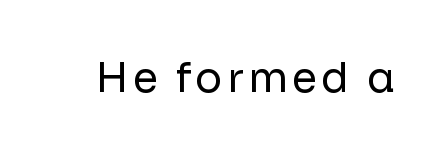
In terms of posture, this sample is upright. Type style note: lacks serifs. Anything drawn beneath the words? Only blank space. Proportional: the letters do not fall into vertical columns. A light-to-regular cut is what we see here.
